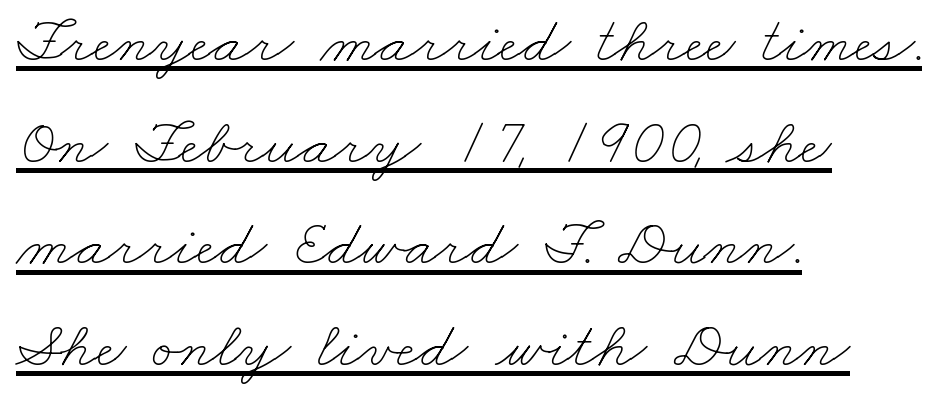
The image shows 66 px thin, wide type; set left-aligned, normal line spacing (1.54x), normal letter spacing, underlined; low stroke contrast and a small x-height.
